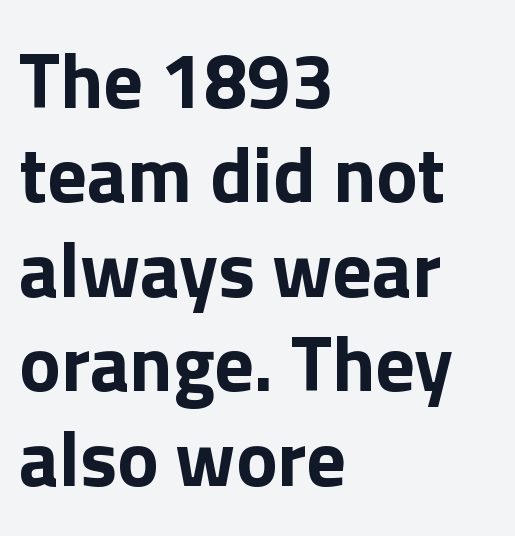
Q: Is the text bold? A: Yes.
Q: Is the text italic (slanted)? A: No, it is upright.
Q: Is the typeface a serif or a sans-serif typeface? A: Sans-serif.
Q: Is the text underlined? A: No.
Q: How is the paragraph aligned? A: Left-aligned.
Q: Is the spacing between letters normal or unusually wide? A: Normal.
Q: Width (condensed, normal, or wide)? A: Normal.
Q: x-height? A: Medium.
Q: Monospaced? A: No.
